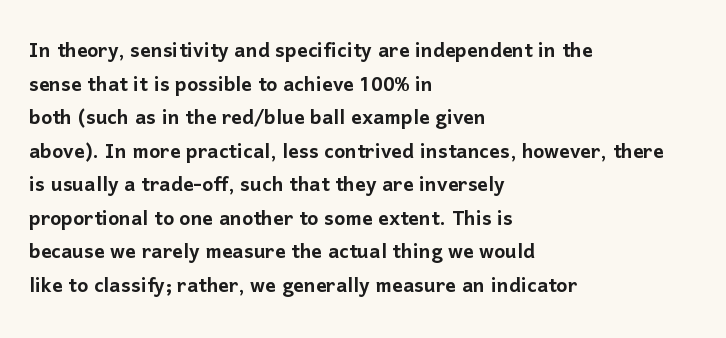
The image shows 26 px text type, upright; set left-aligned, normal line spacing (1.29x), normal letter spacing, not underlined.
